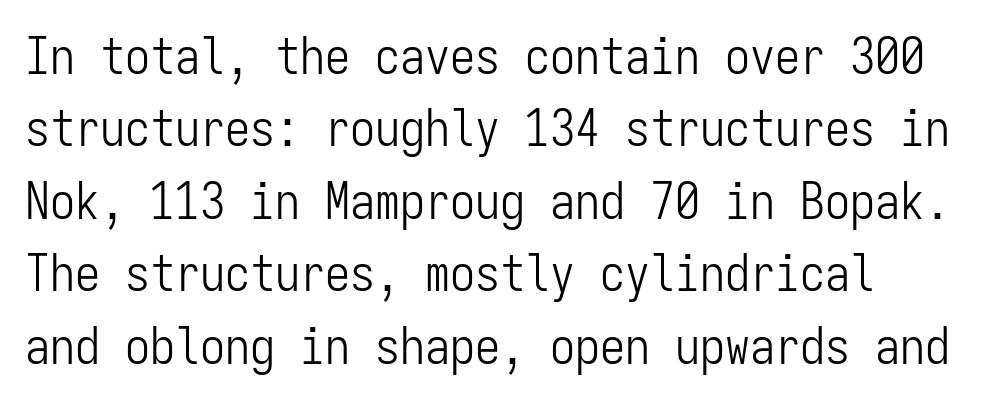
{"serif": "no", "italic": "no", "bold": "no", "weight": "light", "width": "condensed", "stroke_contrast": "low", "x_height": "medium", "monospaced": "yes", "underline": "no", "line_spacing": "normal", "line_spacing_ratio": 1.45, "letter_spacing": "normal", "letter_spacing_em": 0.0, "glyph_px": 50}
